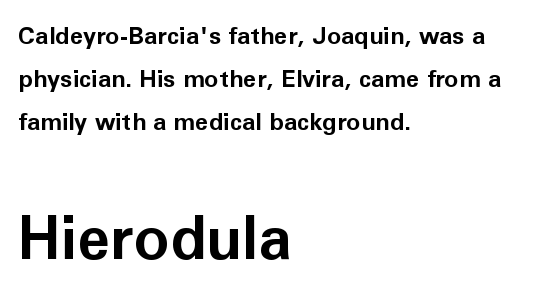
{"serif": "no", "italic": "no", "bold": "yes", "weight": "bold", "width": "normal", "stroke_contrast": "low", "x_height": "medium", "monospaced": "no", "underline": "no", "align": "left", "line_spacing_ratio": 1.79, "letter_spacing": "normal", "letter_spacing_em": 0.0, "larger_block": "second", "size_ratio": 2.5, "glyph_px": 60}
